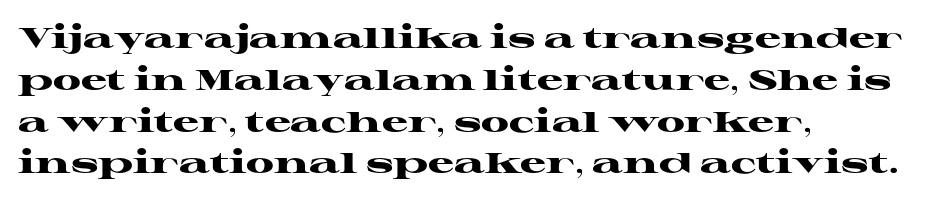
Q: Is the text bold? A: Yes.
Q: Is the text italic (slanted)? A: No, it is upright.
Q: Is the typeface a serif or a sans-serif typeface? A: Serif.
Q: Is the text underlined? A: No.
Q: How is the paragraph aligned? A: Left-aligned.
Q: Is the spacing between letters normal or unusually wide? A: Normal.
Q: Is the spacing between lines tight, normal or loose? A: Normal.
Q: Width (condensed, normal, or wide)? A: Wide.
Q: Stroke contrast? A: High.
Q: x-height? A: Medium.
Q: Monospaced? A: No.
